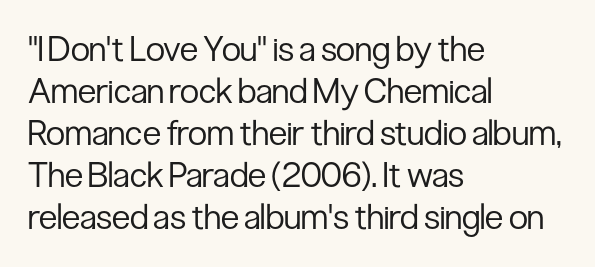
{"serif": "no", "italic": "no", "bold": "no", "weight": "regular", "width": "condensed", "stroke_contrast": "low", "x_height": "medium", "monospaced": "no", "underline": "no", "align": "left", "line_spacing_ratio": 1.2, "letter_spacing": "normal", "letter_spacing_em": 0.0, "glyph_px": 35}
